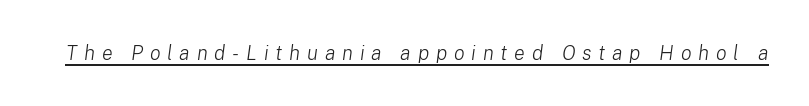
Q: Is the text bold? A: No.
Q: Is the text italic (slanted)? A: Yes, it leans right by about 8 degrees.
Q: Is the text underlined? A: Yes.
Q: Is the spacing between letters normal or unusually wide? A: Unusually wide.
